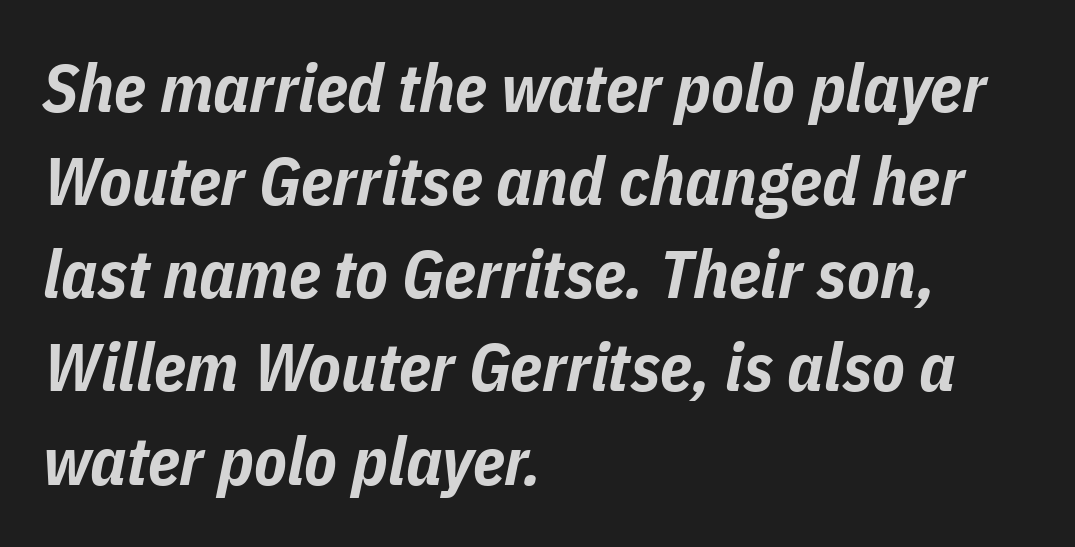
The image shows 67 px bold, condensed type, italic (leaning right); set left-aligned, normal line spacing (1.39x), normal letter spacing, not underlined; low stroke contrast and a medium x-height.
